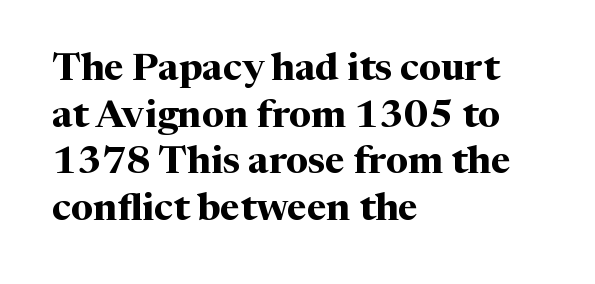
Q: Is the text bold? A: Yes.
Q: Is the text italic (slanted)? A: No, it is upright.
Q: Is the typeface a serif or a sans-serif typeface? A: Serif.
Q: Is the text underlined? A: No.
Q: How is the paragraph aligned? A: Left-aligned.
Q: Is the spacing between letters normal or unusually wide? A: Normal.
Q: Width (condensed, normal, or wide)? A: Normal.
Q: Stroke contrast? A: Medium.
Q: x-height? A: Medium.
Q: Monospaced? A: No.
